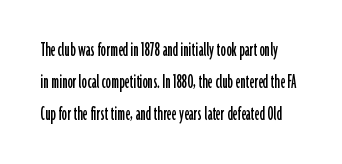
{"italic": "no", "underline": "no", "line_spacing": "normal", "line_spacing_ratio": 1.52, "letter_spacing": "normal", "letter_spacing_em": 0.0, "glyph_px": 21}
